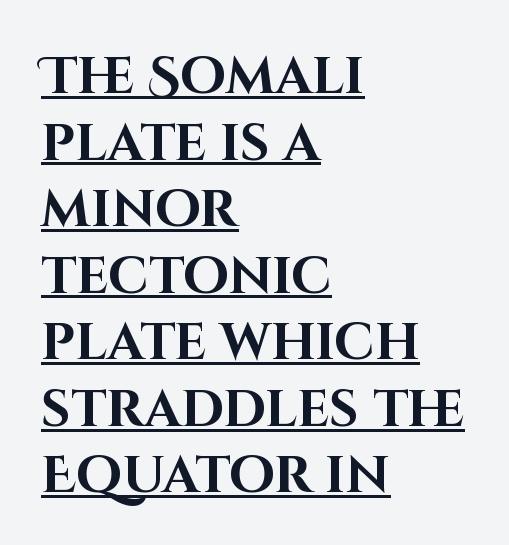
{"serif": "no", "italic": "no", "bold": "yes", "weight": "bold", "width": "normal", "stroke_contrast": "high", "x_height": "large", "monospaced": "no", "underline": "yes", "align": "left", "line_spacing": "normal", "line_spacing_ratio": 1.28, "letter_spacing": "normal", "letter_spacing_em": 0.0, "glyph_px": 52}
